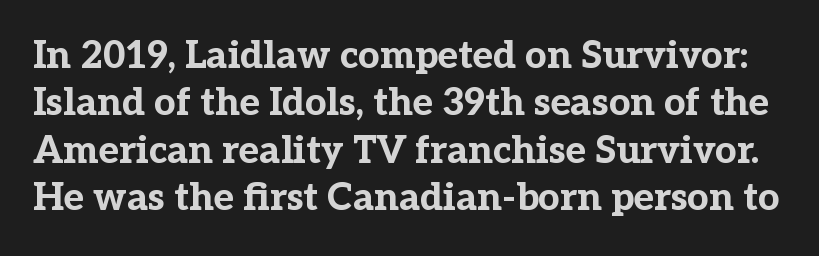
Q: Is the text bold? A: Yes.
Q: Is the text italic (slanted)? A: No, it is upright.
Q: Is the typeface a serif or a sans-serif typeface? A: Serif.
Q: Is the text underlined? A: No.
Q: Is the spacing between letters normal or unusually wide? A: Normal.
Q: Is the spacing between lines tight, normal or loose? A: Normal.
Q: Width (condensed, normal, or wide)? A: Normal.
Q: Stroke contrast? A: Low.
Q: x-height? A: Medium.
Q: Monospaced? A: No.
